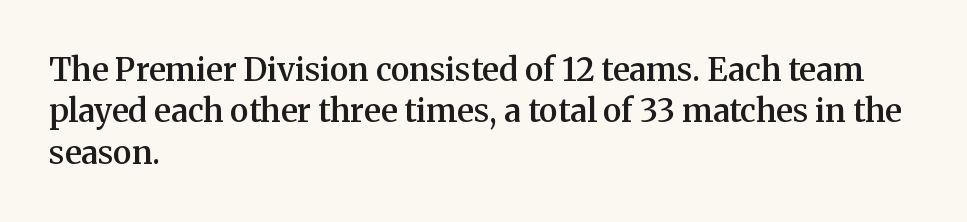
The image shows 32 px semibold serif type, upright; set left-aligned, normal line spacing (1.29x), normal letter spacing, not underlined; medium stroke contrast and a medium x-height.
